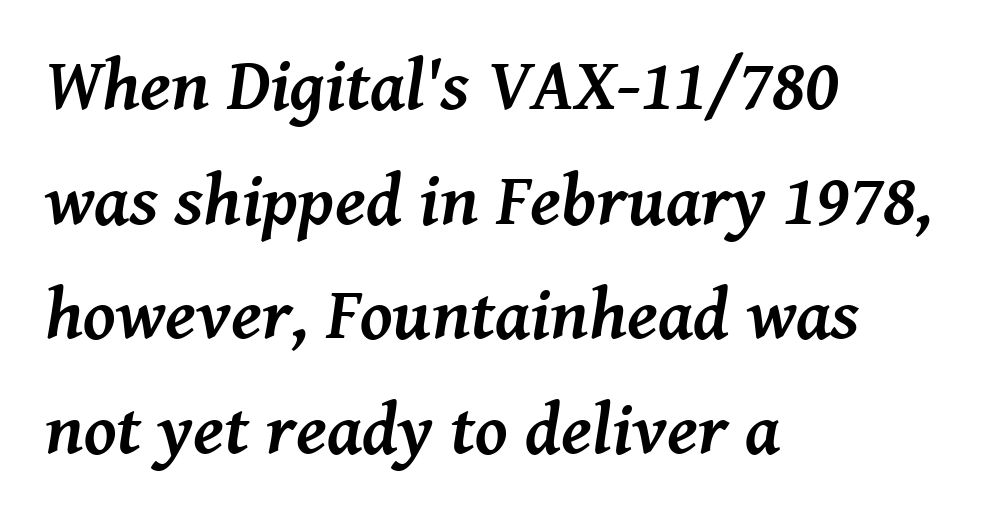
{"serif": "yes", "italic": "yes", "lean": "right", "slant_degrees": 8, "bold": "yes", "weight": "semibold", "width": "normal", "stroke_contrast": "medium", "x_height": "medium", "monospaced": "no", "underline": "no", "align": "left", "line_spacing": "normal", "line_spacing_ratio": 1.57, "letter_spacing": "normal", "letter_spacing_em": 0.0, "glyph_px": 73}
